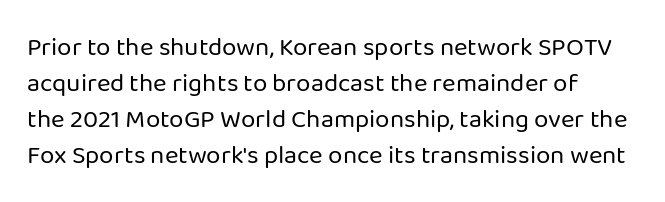
The image shows 26 px text type, upright; set normal line spacing (1.39x), normal letter spacing, not underlined.
